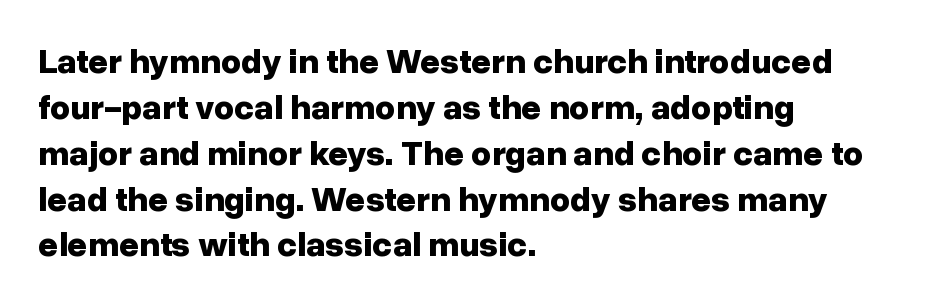
The letters advance in unequal steps, a hallmark of proportional type. Weight: bold. The area under the type is left untouched. Every stem runs plumb, perpendicular to the baseline. A typesetter would call this zero additional tracking.
